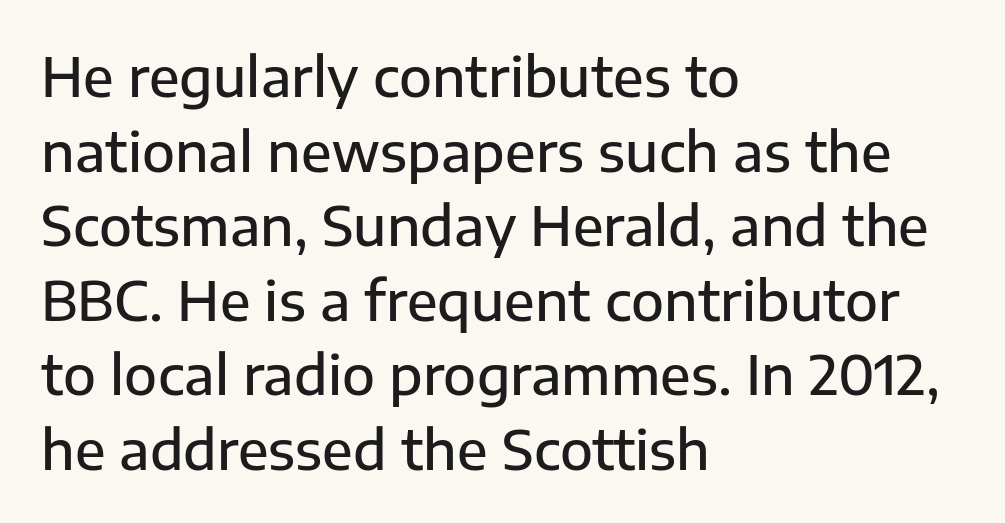
Font category for this specimen: sans-serif. This is the in-between weight designers call semibold or demi. The line texture is even and compact thanks to regular tracking. If you drew a line through each stem, it would be perfectly vertical.
